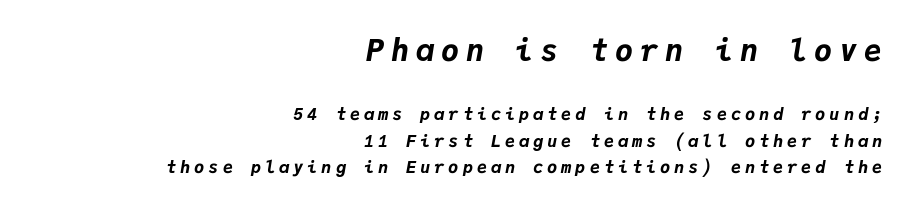
Q: Is the text bold? A: Yes.
Q: Is the text italic (slanted)? A: Yes, it leans right by about 9 degrees.
Q: Is the text underlined? A: No.
Q: How is the paragraph aligned? A: Right-aligned.
Q: Is the spacing between letters normal or unusually wide? A: Unusually wide.
Q: Is the spacing between lines tight, normal or loose? A: Normal.
Q: Which block of text is set in a larger size, the first (top) or the second (bottom)? A: The first (top) one.
Q: Width (condensed, normal, or wide)? A: Normal.
Q: Stroke contrast? A: Low.
Q: x-height? A: Medium.
Q: Monospaced? A: Yes.
